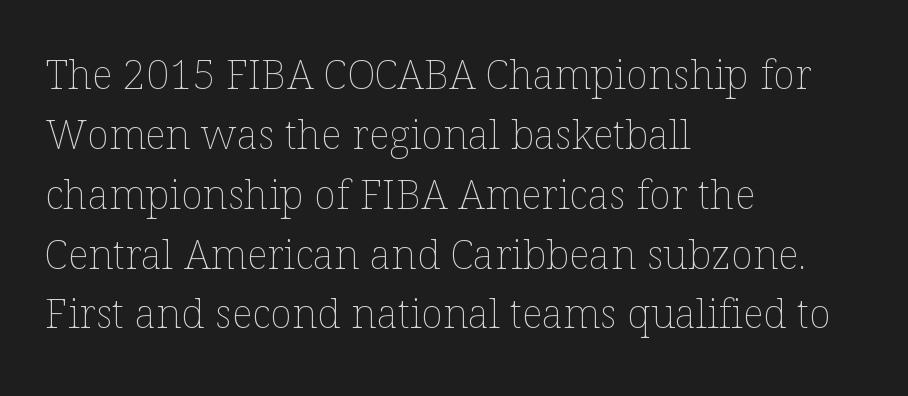
{"italic": "no", "bold": "no", "weight": "thin", "width": "normal", "stroke_contrast": "low", "x_height": "medium", "monospaced": "no", "underline": "no", "align": "left", "line_spacing": "normal", "line_spacing_ratio": 1.46, "letter_spacing": "normal", "letter_spacing_em": 0.0, "glyph_px": 41}
